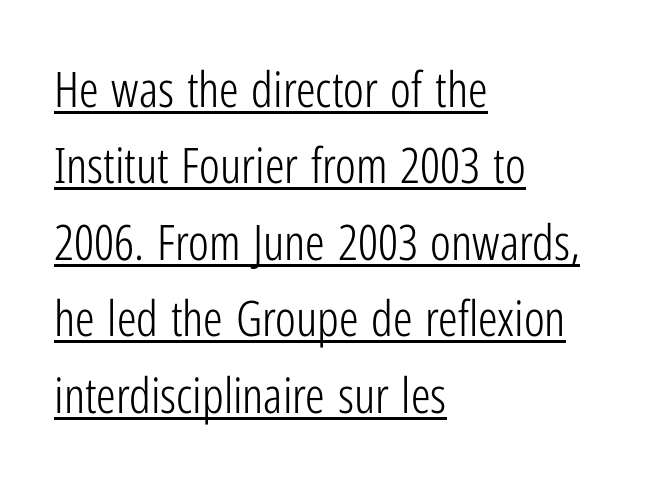
The image shows 49 px light, condensed sans-serif type, upright; set left-aligned, normal line spacing (1.56x), normal letter spacing, underlined; low stroke contrast and a medium x-height.
